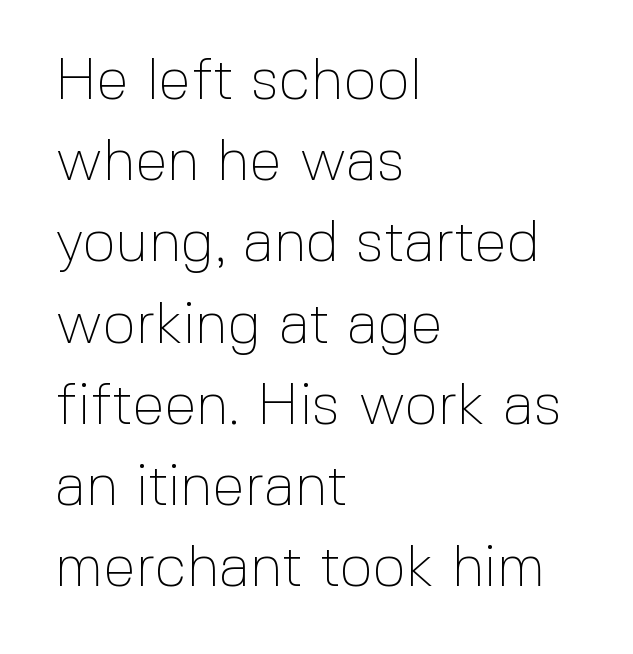
Q: Is the text bold? A: No.
Q: Is the text italic (slanted)? A: No, it is upright.
Q: Is the typeface a serif or a sans-serif typeface? A: Sans-serif.
Q: Is the text underlined? A: No.
Q: How is the paragraph aligned? A: Left-aligned.
Q: Is the spacing between letters normal or unusually wide? A: Normal.
Q: Is the spacing between lines tight, normal or loose? A: Normal.
Q: Width (condensed, normal, or wide)? A: Normal.
Q: x-height? A: Medium.
Q: Monospaced? A: No.
